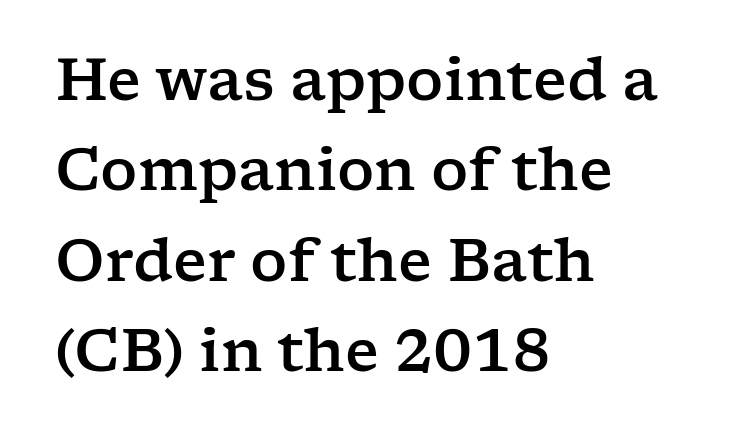
Q: Is the text italic (slanted)? A: No, it is upright.
Q: Is the typeface a serif or a sans-serif typeface? A: Serif.
Q: Is the text underlined? A: No.
Q: How is the paragraph aligned? A: Left-aligned.
Q: Is the spacing between letters normal or unusually wide? A: Normal.
Q: Is the spacing between lines tight, normal or loose? A: Normal.
Q: Width (condensed, normal, or wide)? A: Wide.
Q: Stroke contrast? A: Low.
Q: x-height? A: Medium.
Q: Monospaced? A: No.
